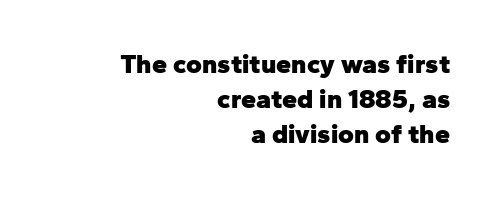
{"italic": "no", "bold": "yes", "underline": "no", "align": "right", "line_spacing": "normal", "line_spacing_ratio": 1.29, "letter_spacing": "normal", "letter_spacing_em": 0.0, "glyph_px": 27}
